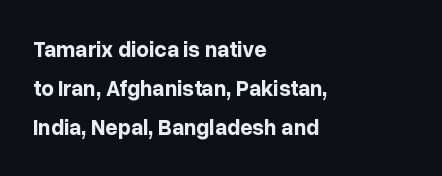
Q: Is the text bold? A: Yes.
Q: Is the text italic (slanted)? A: No, it is upright.
Q: Is the text underlined? A: No.
Q: How is the paragraph aligned? A: Left-aligned.
Q: Is the spacing between letters normal or unusually wide? A: Normal.
